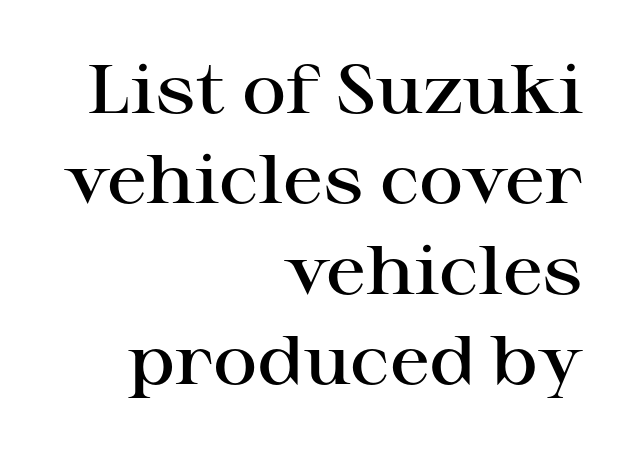
The image shows 68 px semibold, wide serif type, upright; set right-aligned, normal line spacing (1.33x), normal letter spacing, not underlined; high stroke contrast and a medium x-height.
